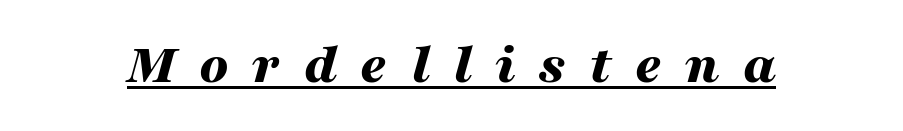
Q: Is the text bold? A: Yes.
Q: Is the text italic (slanted)? A: Yes, it leans right by about 16 degrees.
Q: Is the text underlined? A: Yes.
Q: Is the spacing between letters normal or unusually wide? A: Unusually wide.
Q: Width (condensed, normal, or wide)? A: Wide.
Q: Stroke contrast? A: Medium.
Q: x-height? A: Medium.
Q: Monospaced? A: No.
